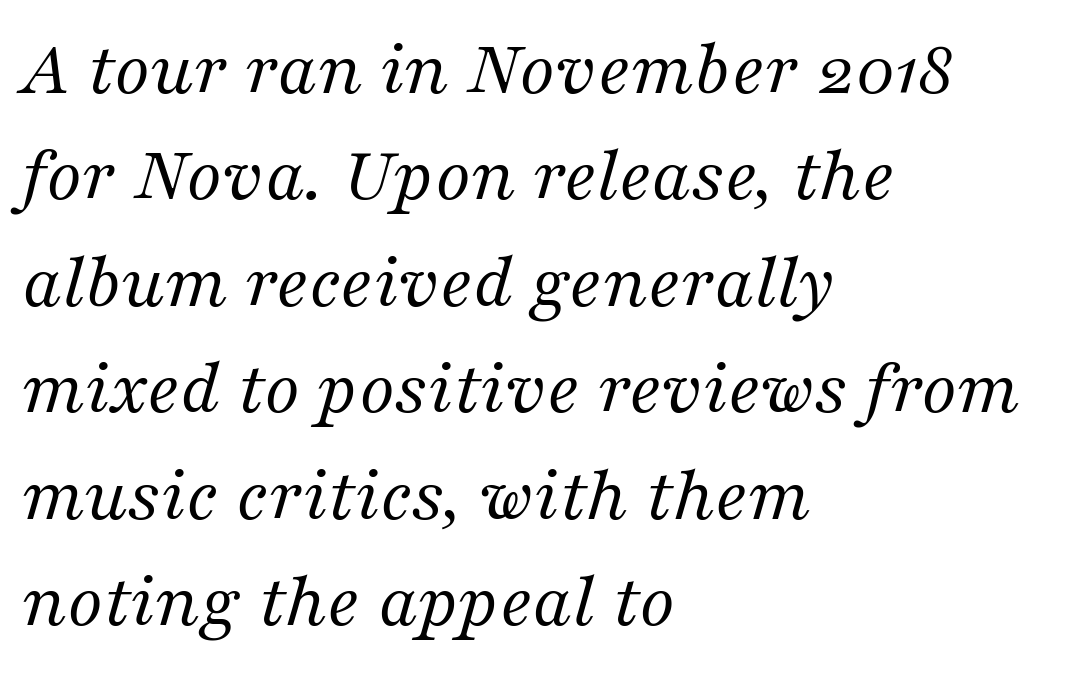
The image shows 80 px regular-weight serif type, italic (leaning right); set left-aligned, normal line spacing (1.33x), normal letter spacing, not underlined; medium stroke contrast and a medium x-height.
